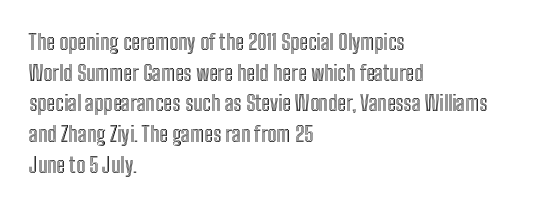
The image shows 21 px text type, upright; set left-aligned, normal line spacing (1.46x), normal letter spacing, not underlined.
